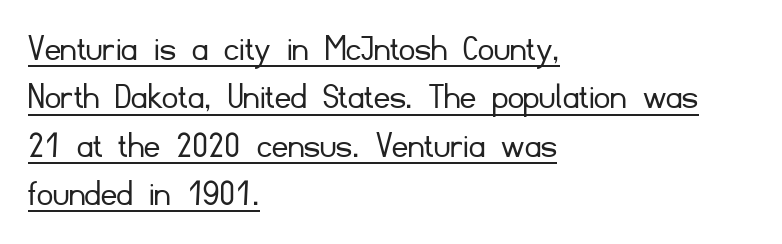
{"serif": "no", "italic": "no", "bold": "no", "weight": "light", "width": "normal", "stroke_contrast": "low", "x_height": "small", "monospaced": "no", "underline": "yes", "align": "left", "line_spacing_ratio": 1.24, "letter_spacing": "normal", "letter_spacing_em": 0.0, "glyph_px": 39}
